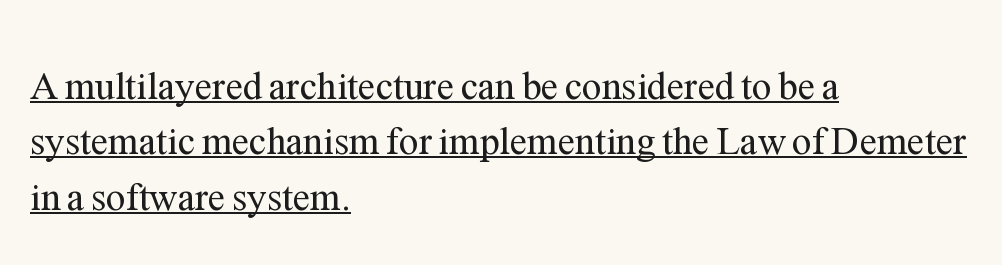
{"serif": "yes", "italic": "no", "bold": "no", "weight": "regular", "width": "normal", "stroke_contrast": "medium", "x_height": "medium", "monospaced": "no", "underline": "yes", "align": "left", "line_spacing": "normal", "line_spacing_ratio": 1.42, "letter_spacing": "normal", "letter_spacing_em": 0.0, "glyph_px": 39}
